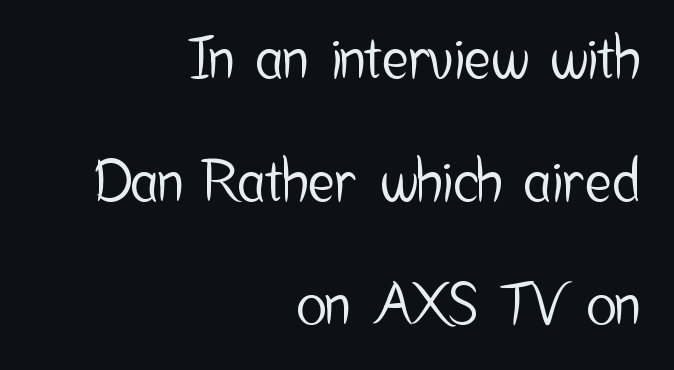
The image shows 56 px condensed sans-serif type, upright; set right-aligned, loose line spacing (2.2x), normal letter spacing, not underlined; low stroke contrast and a medium x-height.
